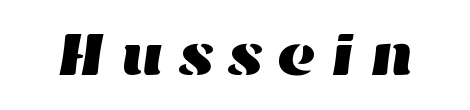
The image shows 61 px wide type; set unusually wide letter spacing (+0.22 em), not underlined; high stroke contrast and a medium x-height.
